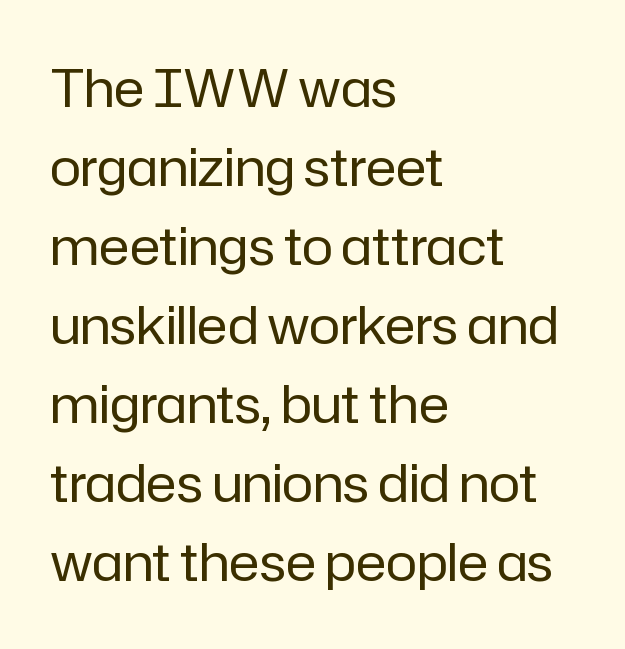
The image shows 52 px regular-weight sans-serif type, upright; set left-aligned, normal line spacing (1.52x), normal letter spacing, not underlined; low stroke contrast and a medium x-height.
